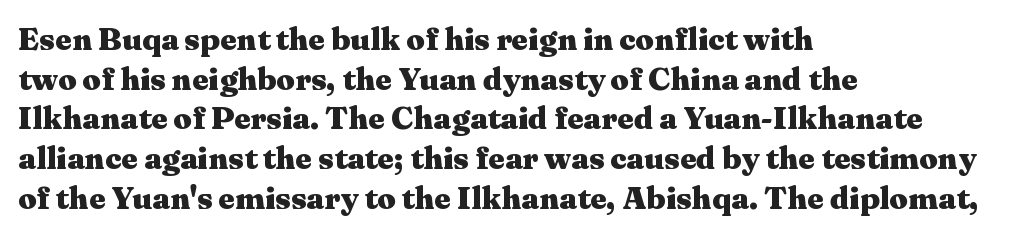
The image shows 32 px heavy, wide serif type, upright; set left-aligned, line spacing 1.24x, normal letter spacing, not underlined; medium stroke contrast and a medium x-height.
